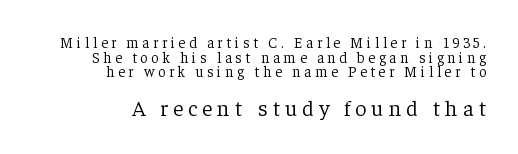
The image shows 22 px text type, upright; set right-aligned, tight line spacing (0.97x), unusually wide letter spacing (+0.24 em), not underlined; the second (bottom) block is 1.47x larger.
